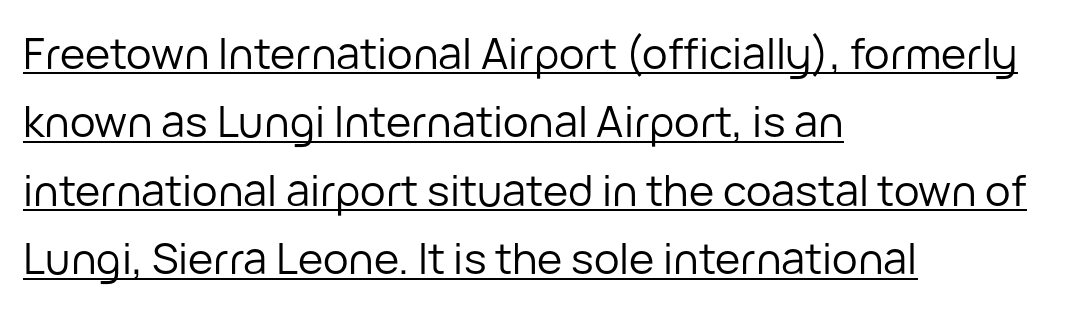
Q: Is the text bold? A: No.
Q: Is the text italic (slanted)? A: No, it is upright.
Q: Is the typeface a serif or a sans-serif typeface? A: Sans-serif.
Q: Is the text underlined? A: Yes.
Q: How is the paragraph aligned? A: Left-aligned.
Q: Is the spacing between letters normal or unusually wide? A: Normal.
Q: Is the spacing between lines tight, normal or loose? A: Normal.
Q: Width (condensed, normal, or wide)? A: Normal.
Q: Stroke contrast? A: Low.
Q: x-height? A: Medium.
Q: Monospaced? A: No.
